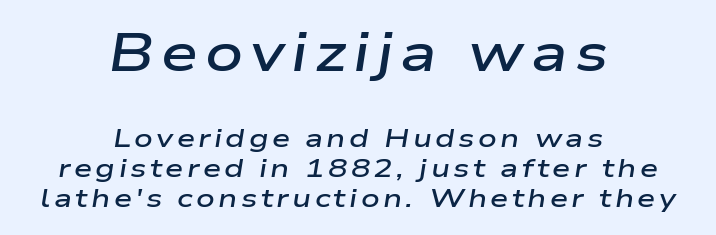
The image shows 53 px semibold, wide type, italic (leaning right); set centered, tight line spacing (1.15x), not underlined; the first (top) block is 2.04x larger; low stroke contrast and a medium x-height.
